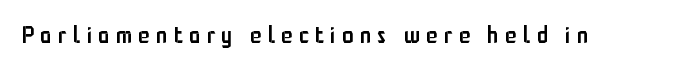
On the weight axis this lands at semibold, roughly 600. The foot of each line stays bare and open. If you drew a line through each stem, it would be perfectly vertical. How are the letters spaced? Widely, with obvious added tracking.
